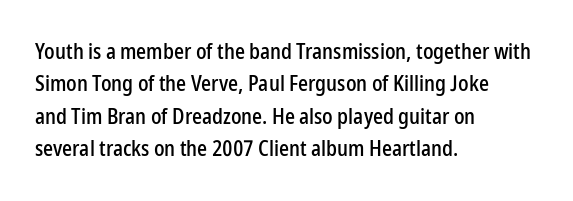
{"italic": "no", "underline": "no", "align": "left", "line_spacing": "normal", "line_spacing_ratio": 1.47, "letter_spacing": "normal", "letter_spacing_em": 0.0, "glyph_px": 22}
